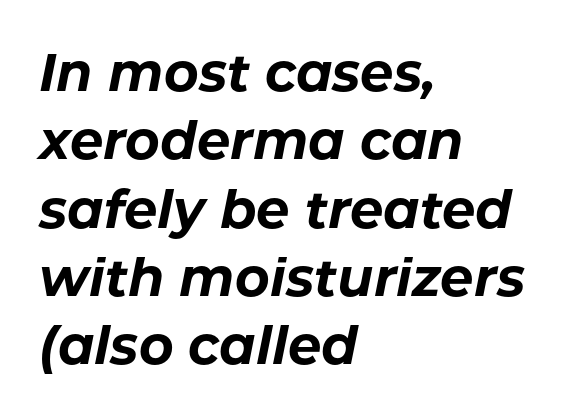
The image shows 53 px bold type, italic (leaning right); set left-aligned, normal line spacing (1.29x), normal letter spacing, not underlined; low stroke contrast and a medium x-height.
